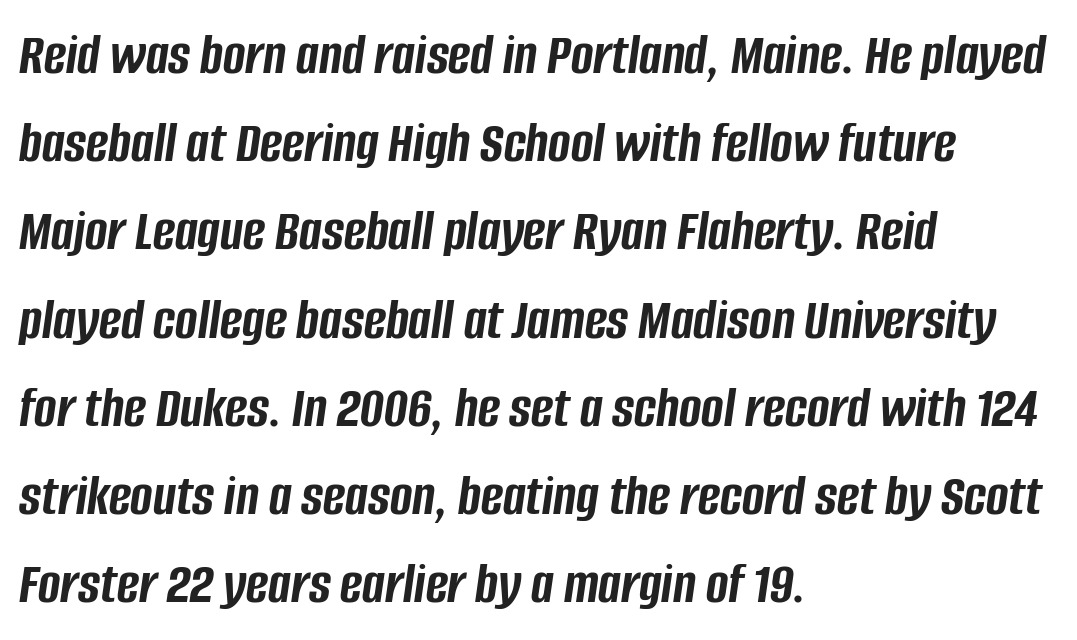
Q: Is the text bold? A: Yes.
Q: Is the text italic (slanted)? A: Yes, it leans right by about 8 degrees.
Q: Is the text underlined? A: No.
Q: How is the paragraph aligned? A: Left-aligned.
Q: Is the spacing between letters normal or unusually wide? A: Normal.
Q: Is the spacing between lines tight, normal or loose? A: Normal.
Q: Width (condensed, normal, or wide)? A: Condensed.
Q: Stroke contrast? A: Low.
Q: x-height? A: Large.
Q: Monospaced? A: No.
